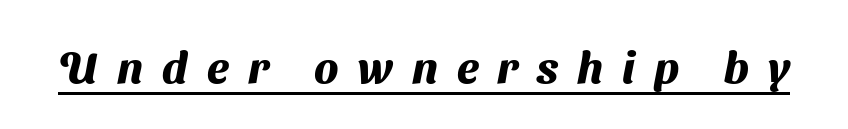
{"serif": "no", "bold": "yes", "weight": "heavy", "width": "normal", "stroke_contrast": "medium", "x_height": "medium", "monospaced": "no", "underline": "yes", "letter_spacing": "wide", "letter_spacing_em": 0.43, "glyph_px": 44}
